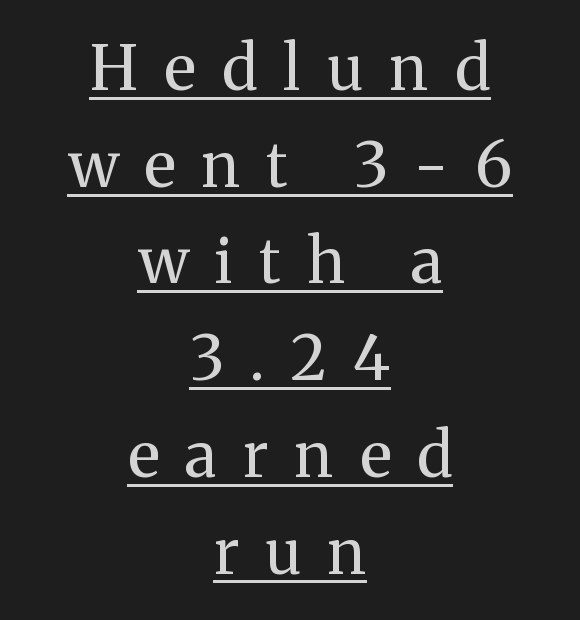
{"serif": "yes", "italic": "no", "bold": "no", "weight": "regular", "width": "normal", "stroke_contrast": "medium", "x_height": "medium", "monospaced": "no", "underline": "yes", "align": "center", "line_spacing": "normal", "line_spacing_ratio": 1.56, "letter_spacing": "wide", "letter_spacing_em": 0.43, "glyph_px": 62}
